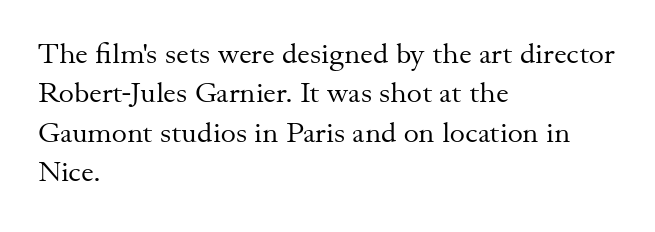
{"serif": "yes", "italic": "no", "bold": "no", "weight": "regular", "width": "normal", "stroke_contrast": "medium", "x_height": "small", "monospaced": "no", "underline": "no", "align": "left", "line_spacing": "normal", "line_spacing_ratio": 1.36, "letter_spacing": "normal", "letter_spacing_em": 0.0, "glyph_px": 29}
